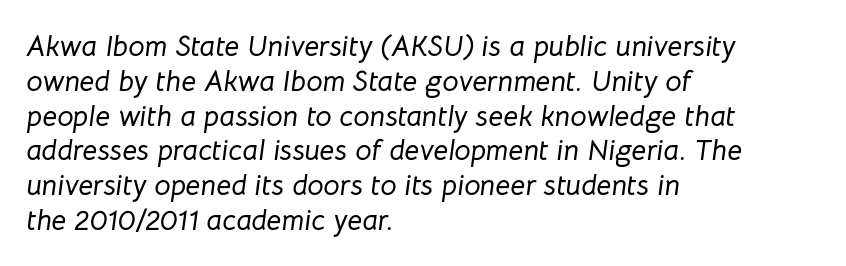
{"italic": "yes", "lean": "right", "slant_degrees": 8, "width": "normal", "stroke_contrast": "low", "x_height": "medium", "monospaced": "no", "underline": "no", "align": "left", "line_spacing_ratio": 1.2, "letter_spacing": "normal", "letter_spacing_em": 0.0, "glyph_px": 29}
